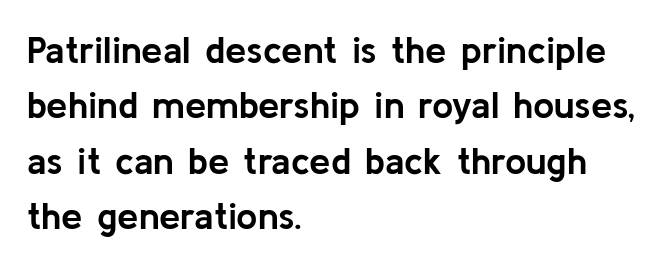
{"serif": "no", "italic": "no", "bold": "yes", "weight": "semibold", "width": "normal", "stroke_contrast": "low", "x_height": "medium", "monospaced": "no", "underline": "no", "align": "left", "line_spacing": "normal", "line_spacing_ratio": 1.46, "letter_spacing": "normal", "letter_spacing_em": 0.0, "glyph_px": 38}
